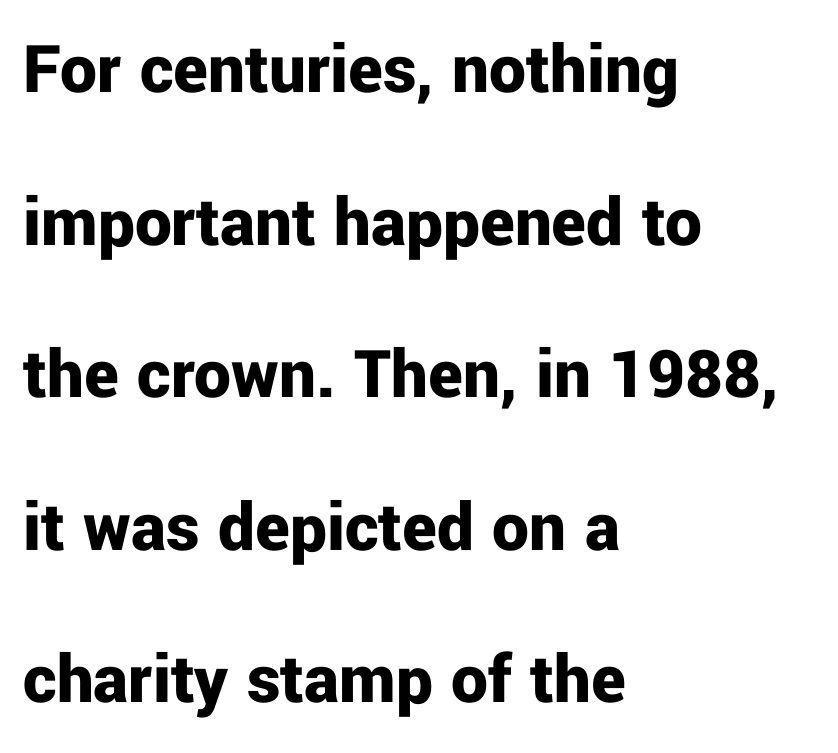
Q: Is the text bold? A: Yes.
Q: Is the text italic (slanted)? A: No, it is upright.
Q: Is the typeface a serif or a sans-serif typeface? A: Sans-serif.
Q: Is the text underlined? A: No.
Q: How is the paragraph aligned? A: Left-aligned.
Q: Is the spacing between letters normal or unusually wide? A: Normal.
Q: Is the spacing between lines tight, normal or loose? A: Loose.
Q: Width (condensed, normal, or wide)? A: Normal.
Q: Stroke contrast? A: Low.
Q: x-height? A: Medium.
Q: Monospaced? A: No.
